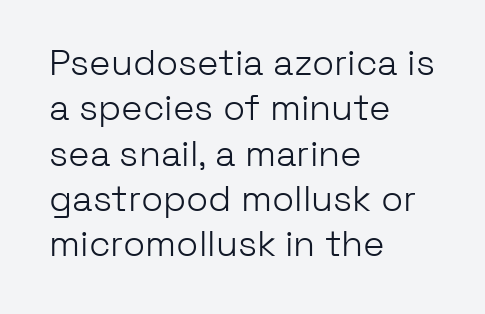
If you drew a ruler down the left edge, every line would touch it. The block of text has a typical density, with ordinary space between rows. Looks like regular typesetting: each glyph gets only the width it needs. The weight would be labelled regular, book, light, or lighter still.
